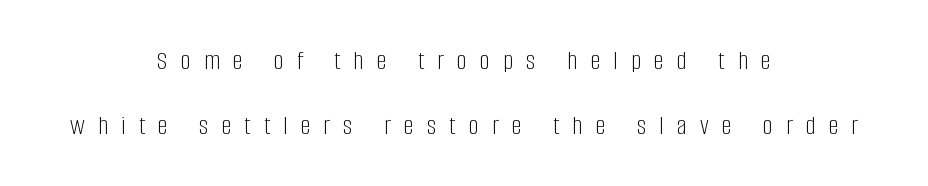
Q: Is the text bold? A: No.
Q: Is the text italic (slanted)? A: No, it is upright.
Q: Is the typeface a serif or a sans-serif typeface? A: Sans-serif.
Q: Is the text underlined? A: No.
Q: How is the paragraph aligned? A: Centered.
Q: Is the spacing between letters normal or unusually wide? A: Unusually wide.
Q: Is the spacing between lines tight, normal or loose? A: Loose.
Q: Width (condensed, normal, or wide)? A: Condensed.
Q: Stroke contrast? A: Low.
Q: x-height? A: Large.
Q: Monospaced? A: No.
